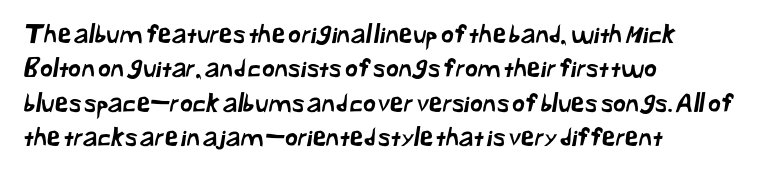
This rendering uses left alignment, leaving the right contour irregular. The strip under each line holds only bare page. Is there much room between lines? A standard amount, neither cramped nor airy. Tracking value appears to be zero — textbook default spacing.
